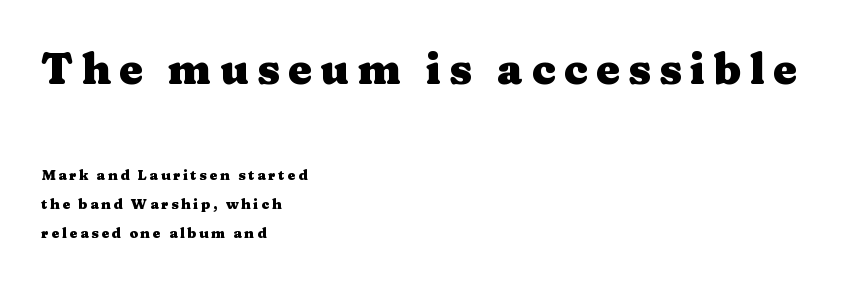
Q: Is the text bold? A: Yes.
Q: Is the text italic (slanted)? A: No, it is upright.
Q: Is the typeface a serif or a sans-serif typeface? A: Serif.
Q: Is the text underlined? A: No.
Q: How is the paragraph aligned? A: Left-aligned.
Q: Is the spacing between lines tight, normal or loose? A: Loose.
Q: Which block of text is set in a larger size, the first (top) or the second (bottom)? A: The first (top) one.
Q: Width (condensed, normal, or wide)? A: Wide.
Q: Stroke contrast? A: Medium.
Q: x-height? A: Medium.
Q: Monospaced? A: No.
